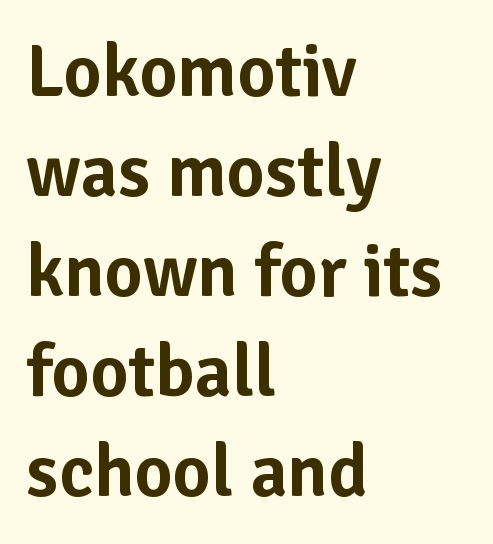
Q: Is the text italic (slanted)? A: No, it is upright.
Q: Is the typeface a serif or a sans-serif typeface? A: Sans-serif.
Q: Is the text underlined? A: No.
Q: How is the paragraph aligned? A: Left-aligned.
Q: Is the spacing between letters normal or unusually wide? A: Normal.
Q: Is the spacing between lines tight, normal or loose? A: Normal.
Q: Width (condensed, normal, or wide)? A: Normal.
Q: Stroke contrast? A: Low.
Q: x-height? A: Medium.
Q: Monospaced? A: No.
